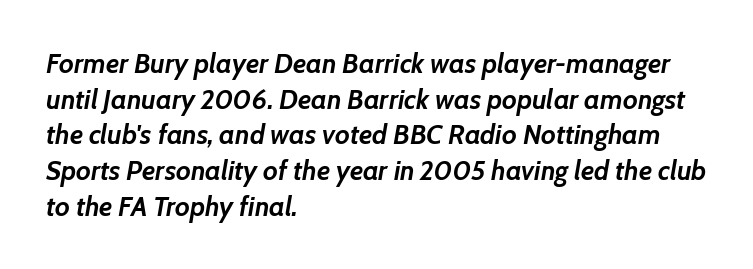
The image shows 27 px bold type, italic (leaning right); set left-aligned, normal line spacing (1.32x), normal letter spacing, not underlined.
